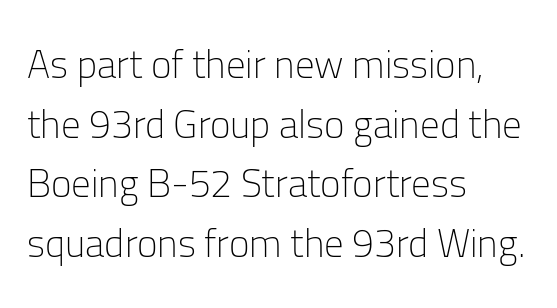
A normal amount of white space separates one row of letters from the next. Vertical strokes here are truly vertical. Plain, unruled lines of type. Check where the strokes stop: nothing finishes them off — pure sans.
